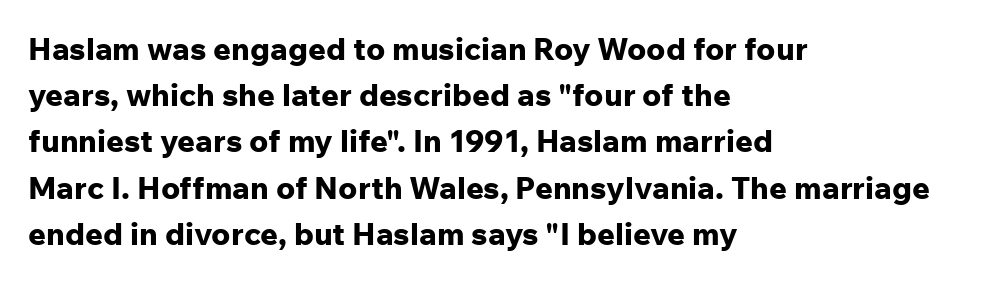
Q: Is the text bold? A: Yes.
Q: Is the text italic (slanted)? A: No, it is upright.
Q: Is the typeface a serif or a sans-serif typeface? A: Sans-serif.
Q: Is the text underlined? A: No.
Q: How is the paragraph aligned? A: Left-aligned.
Q: Is the spacing between letters normal or unusually wide? A: Normal.
Q: Is the spacing between lines tight, normal or loose? A: Normal.
Q: Width (condensed, normal, or wide)? A: Normal.
Q: Stroke contrast? A: Low.
Q: x-height? A: Medium.
Q: Monospaced? A: No.
